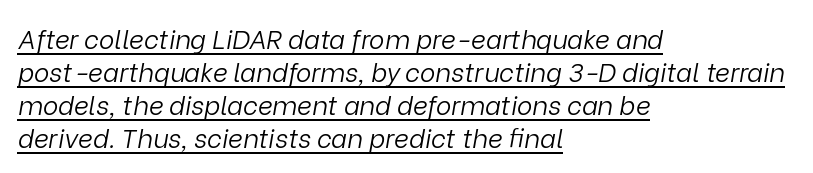
The image shows 26 px text type, italic (leaning right); set left-aligned, normal line spacing (1.27x), normal letter spacing, underlined.
